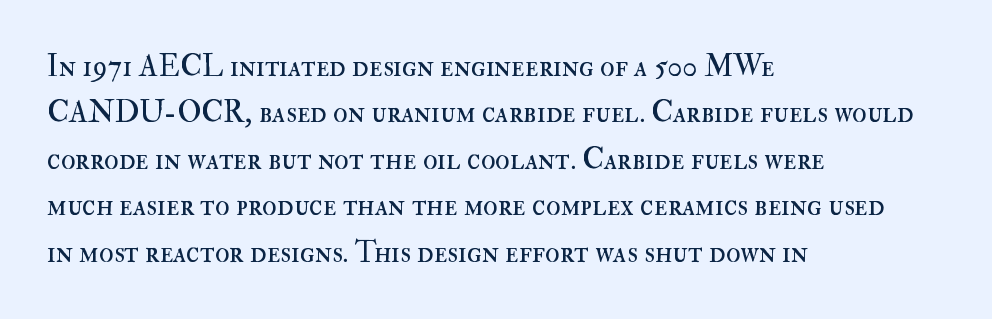
If you measured baseline to baseline, you'd find a middling distance. Note the varied advance widths — an 'i' is clearly narrower than an 'm'. A light-to-regular cut is what we see here. Every row of glyphs begins at an identical x-position on the left. This sample uses plain, unmodified letter spacing. It's the straight-up-and-down kind of type.
